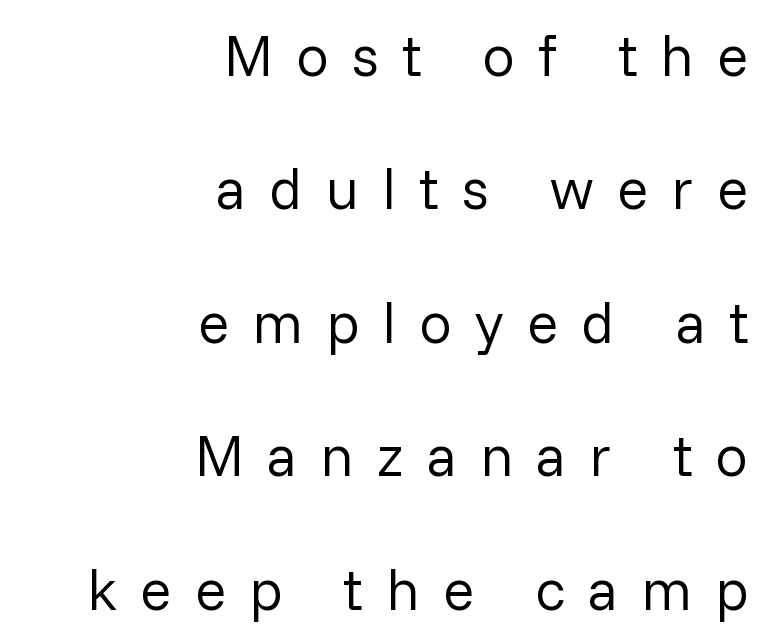
Q: Is the text bold? A: No.
Q: Is the text italic (slanted)? A: No, it is upright.
Q: Is the typeface a serif or a sans-serif typeface? A: Sans-serif.
Q: Is the text underlined? A: No.
Q: How is the paragraph aligned? A: Right-aligned.
Q: Is the spacing between letters normal or unusually wide? A: Unusually wide.
Q: Is the spacing between lines tight, normal or loose? A: Loose.
Q: Width (condensed, normal, or wide)? A: Normal.
Q: Stroke contrast? A: Low.
Q: x-height? A: Medium.
Q: Monospaced? A: No.
